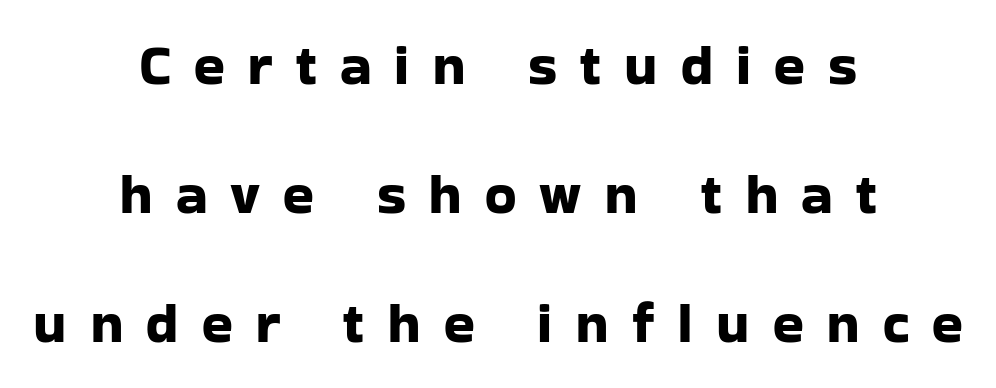
{"serif": "no", "italic": "no", "width": "normal", "stroke_contrast": "low", "x_height": "medium", "monospaced": "no", "underline": "no", "align": "center", "line_spacing": "loose", "line_spacing_ratio": 2.26, "letter_spacing": "wide", "letter_spacing_em": 0.4, "glyph_px": 57}
